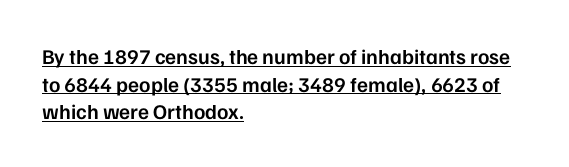
Q: Is the text bold? A: Semi-bold.
Q: Is the text italic (slanted)? A: No, it is upright.
Q: Is the text underlined? A: Yes.
Q: How is the paragraph aligned? A: Left-aligned.
Q: Is the spacing between letters normal or unusually wide? A: Normal.
Q: Is the spacing between lines tight, normal or loose? A: Normal.
